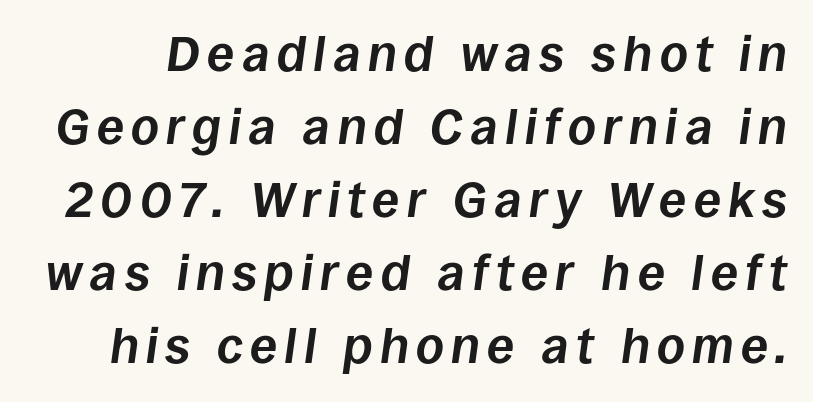
{"italic": "yes", "lean": "right", "slant_degrees": 8, "bold": "yes", "weight": "bold", "width": "normal", "stroke_contrast": "low", "x_height": "large", "monospaced": "no", "underline": "no", "line_spacing": "normal", "line_spacing_ratio": 1.49, "glyph_px": 49}
